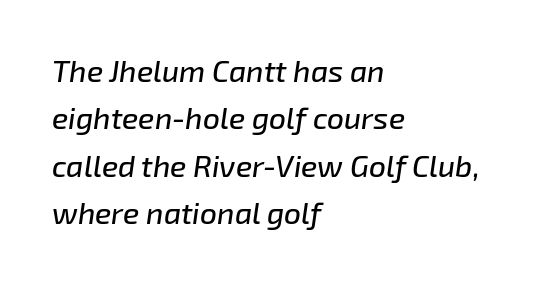
Interline gaps are of average width in this sample. There is no visible air inserted between adjacent glyphs. The space beneath each line is pristine and unruled. This sample is left-justified, so line endings fall wherever the words run out.
